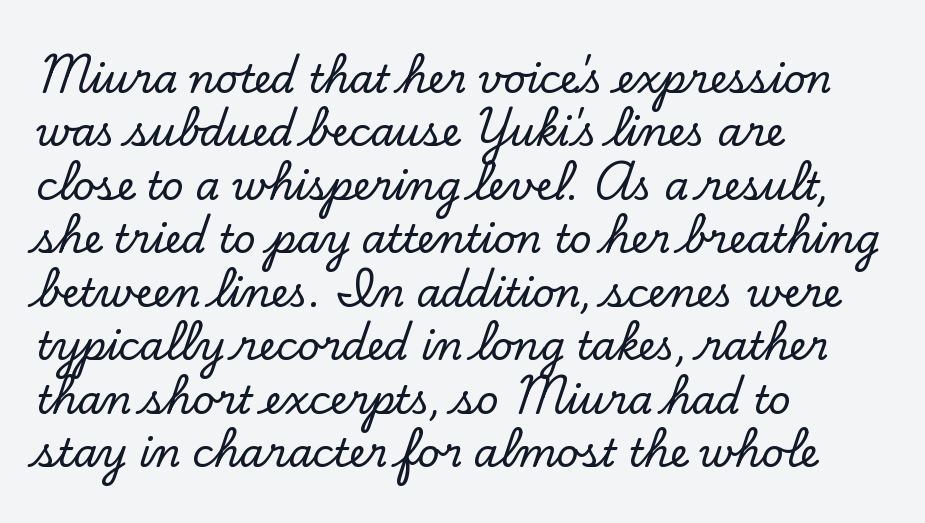
Q: Is the text italic (slanted)? A: Yes.
Q: Is the typeface a serif or a sans-serif typeface? A: Serif.
Q: Is the text underlined? A: No.
Q: How is the paragraph aligned? A: Left-aligned.
Q: Is the spacing between letters normal or unusually wide? A: Normal.
Q: Is the spacing between lines tight, normal or loose? A: Normal.
Q: Width (condensed, normal, or wide)? A: Normal.
Q: Stroke contrast? A: Low.
Q: x-height? A: Small.
Q: Monospaced? A: No.
